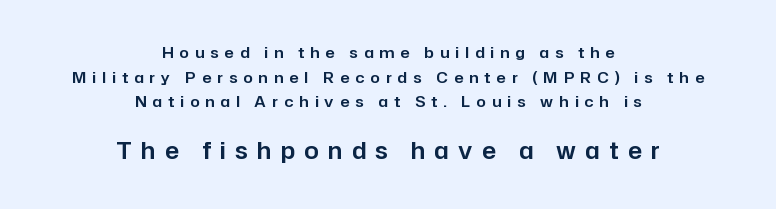
The image shows 23 px text type, upright; set centered, normal line spacing (1.64x), unusually wide letter spacing (+0.41 em), not underlined; the second (bottom) block is 1.53x larger.
